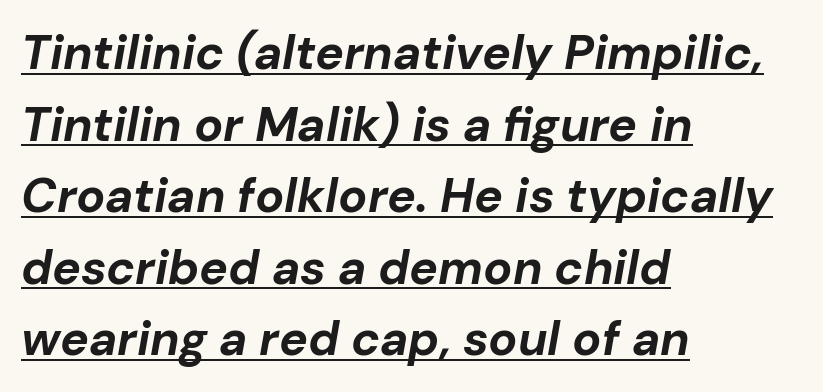
Q: Is the text bold? A: Yes.
Q: Is the text italic (slanted)? A: Yes, it leans right by about 10 degrees.
Q: Is the text underlined? A: Yes.
Q: How is the paragraph aligned? A: Left-aligned.
Q: Is the spacing between letters normal or unusually wide? A: Normal.
Q: Is the spacing between lines tight, normal or loose? A: Normal.
Q: Width (condensed, normal, or wide)? A: Normal.
Q: Stroke contrast? A: Low.
Q: x-height? A: Medium.
Q: Monospaced? A: No.
